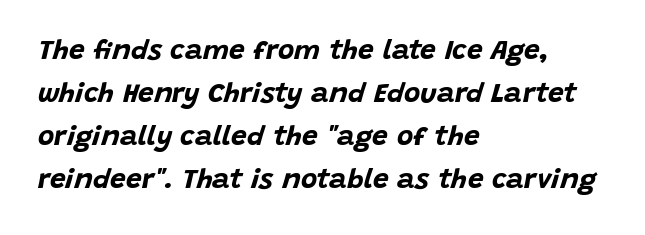
The image shows 28 px bold type, italic (leaning right); set left-aligned, normal line spacing (1.54x), normal letter spacing, not underlined; low stroke contrast and a large x-height.
